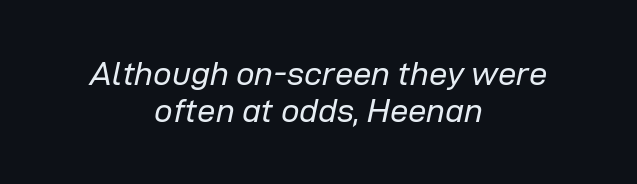
The image shows 33 px regular-weight type, italic (leaning right); set centered, tight line spacing (1.11x), normal letter spacing, not underlined; low stroke contrast and a medium x-height.
